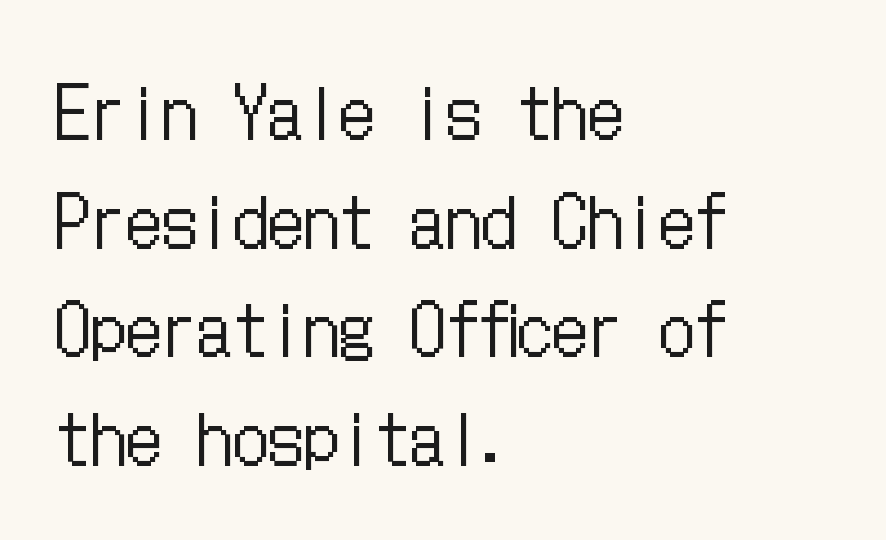
{"italic": "no", "bold": "no", "weight": "regular", "width": "condensed", "stroke_contrast": "low", "x_height": "medium", "underline": "no", "align": "left", "line_spacing": "normal", "line_spacing_ratio": 1.53, "letter_spacing": "normal", "letter_spacing_em": 0.0, "glyph_px": 71}
